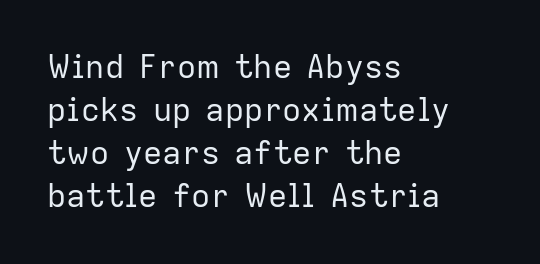
Are there feet on the stems? There aren't — it's a sans. How would I describe the line gaps? Plain and ordinary. This sample uses an upright cut, with every glyph sitting square on the baseline. Does extra space separate the letters? No, they use regular spacing. This sample has the flowing, uneven cadence of proportional lettering.
